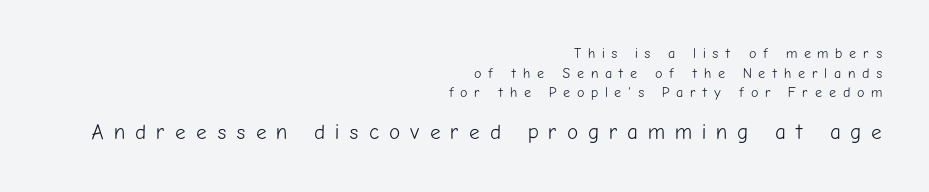
The image shows 21 px text type, upright; set right-aligned, normal line spacing (1.4x), unusually wide letter spacing (+0.47 em), not underlined; the second (bottom) block is 1.5x larger.
